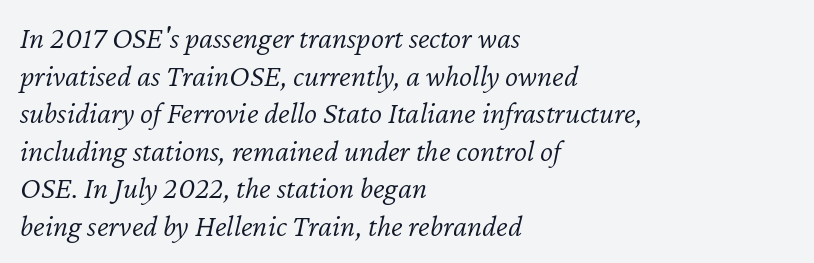
{"italic": "yes", "lean": "right", "slant_degrees": 12, "bold": "no", "weight": "light", "width": "normal", "stroke_contrast": "low", "x_height": "medium", "monospaced": "no", "underline": "no", "align": "left", "line_spacing_ratio": 1.21, "letter_spacing": "normal", "letter_spacing_em": 0.0, "glyph_px": 31}
